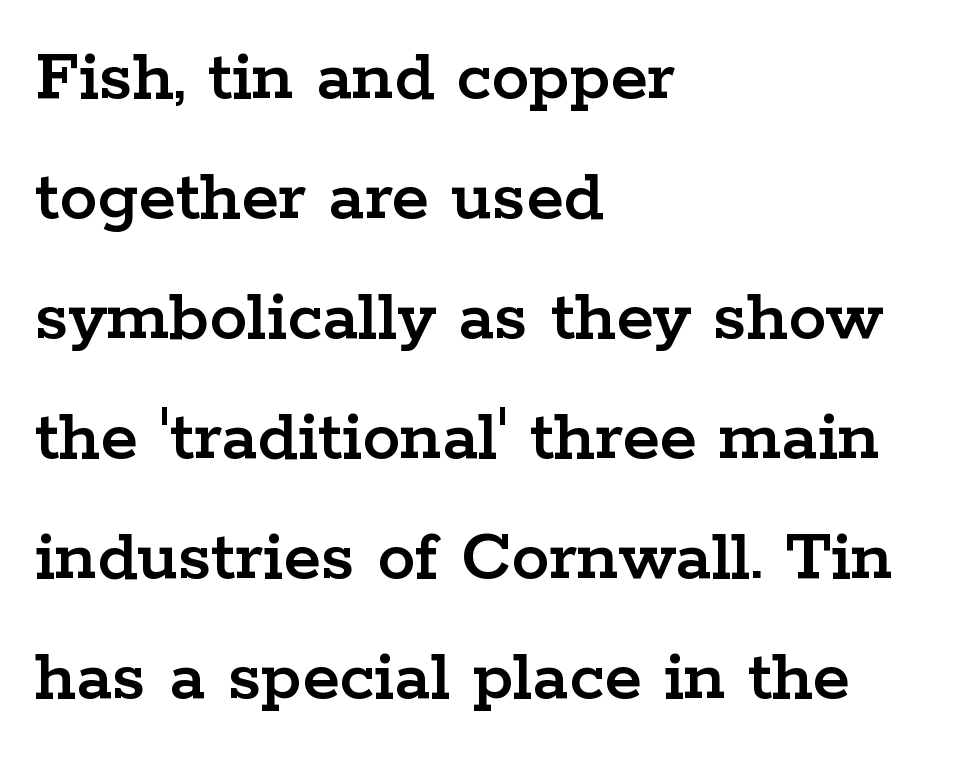
{"serif": "yes", "italic": "no", "width": "wide", "stroke_contrast": "low", "x_height": "medium", "monospaced": "no", "underline": "no", "align": "left", "line_spacing": "normal", "line_spacing_ratio": 1.58, "letter_spacing": "normal", "letter_spacing_em": 0.0, "glyph_px": 76}
